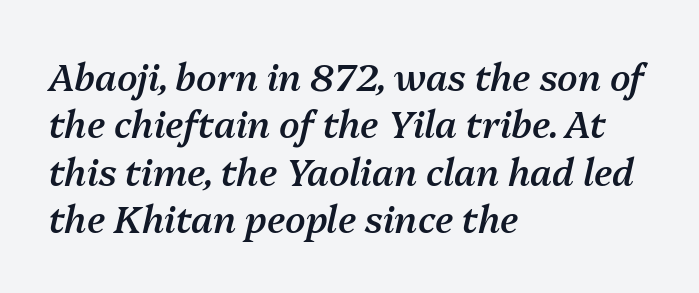
{"italic": "yes", "lean": "right", "slant_degrees": 13, "bold": "semi", "weight": "semibold", "width": "normal", "stroke_contrast": "medium", "x_height": "medium", "monospaced": "no", "underline": "no", "align": "left", "line_spacing": "normal", "line_spacing_ratio": 1.28, "letter_spacing": "normal", "letter_spacing_em": 0.0, "glyph_px": 37}
